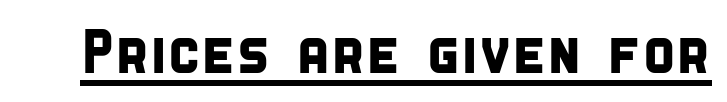
{"serif": "no", "width": "condensed", "stroke_contrast": "low", "x_height": "large", "monospaced": "no", "underline": "yes", "letter_spacing": "normal", "letter_spacing_em": 0.0, "glyph_px": 61}
